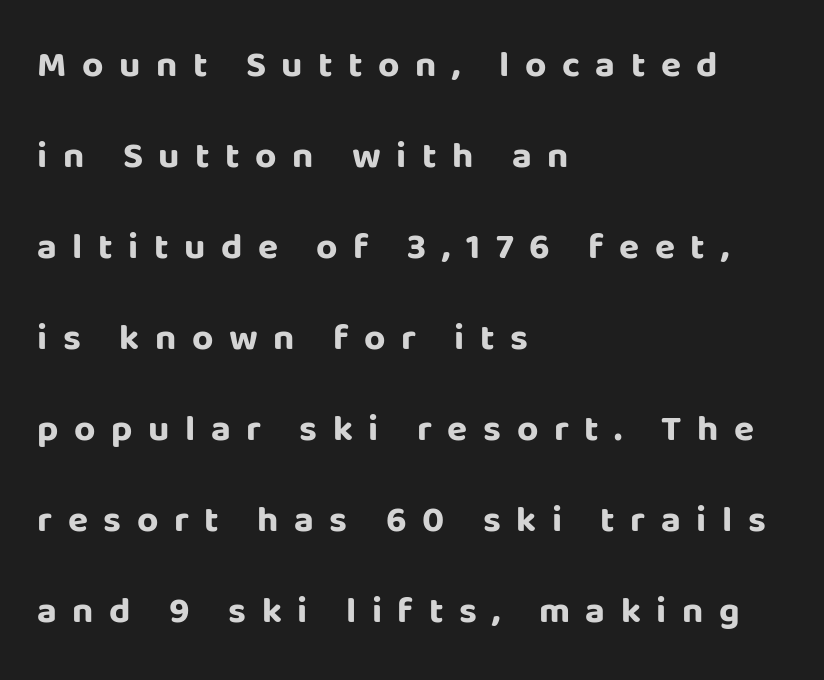
{"serif": "no", "italic": "no", "bold": "yes", "weight": "bold", "width": "normal", "stroke_contrast": "low", "x_height": "large", "monospaced": "no", "underline": "no", "align": "left", "line_spacing": "loose", "line_spacing_ratio": 2.46, "letter_spacing": "wide", "letter_spacing_em": 0.42, "glyph_px": 37}
